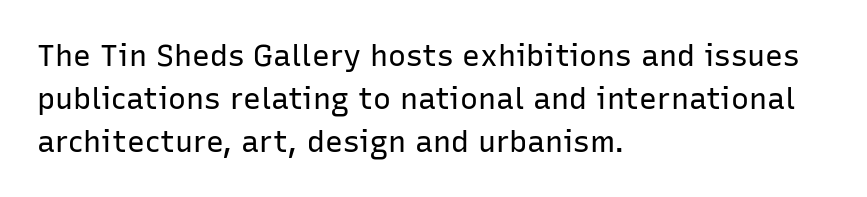
Q: Is the text bold? A: No.
Q: Is the text italic (slanted)? A: No, it is upright.
Q: Is the typeface a serif or a sans-serif typeface? A: Sans-serif.
Q: Is the text underlined? A: No.
Q: How is the paragraph aligned? A: Left-aligned.
Q: Is the spacing between letters normal or unusually wide? A: Normal.
Q: Is the spacing between lines tight, normal or loose? A: Normal.
Q: Width (condensed, normal, or wide)? A: Normal.
Q: Stroke contrast? A: Low.
Q: x-height? A: Medium.
Q: Monospaced? A: No.
